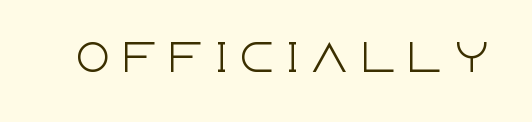
The image shows 37 px light sans-serif type, upright; set unusually wide letter spacing (+0.26 em), not underlined; a large x-height.
